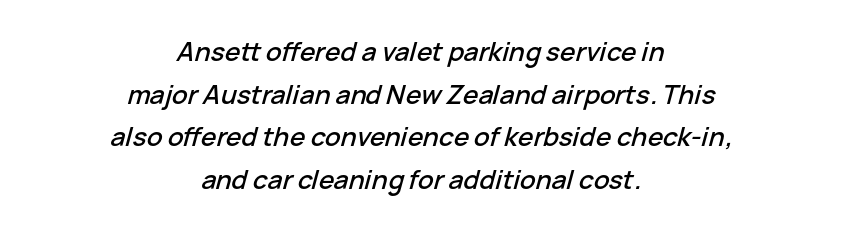
The image shows 26 px text type, italic (leaning right); set centered, normal line spacing (1.64x), normal letter spacing, not underlined.
